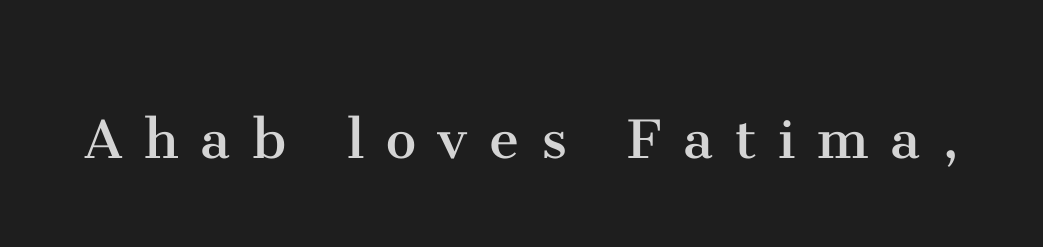
Q: Is the text bold? A: No.
Q: Is the text italic (slanted)? A: No, it is upright.
Q: Is the typeface a serif or a sans-serif typeface? A: Serif.
Q: Is the text underlined? A: No.
Q: Is the spacing between letters normal or unusually wide? A: Unusually wide.
Q: Width (condensed, normal, or wide)? A: Normal.
Q: Stroke contrast? A: Medium.
Q: x-height? A: Medium.
Q: Monospaced? A: No.
